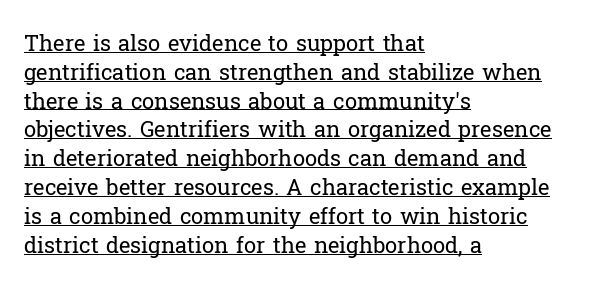
The image shows 22 px text type, upright; set left-aligned, normal line spacing (1.31x), normal letter spacing, underlined.
